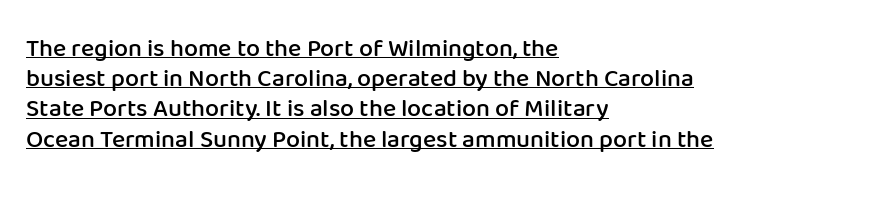
The image shows 25 px text type, upright; set left-aligned, line spacing 1.21x, normal letter spacing, underlined.
